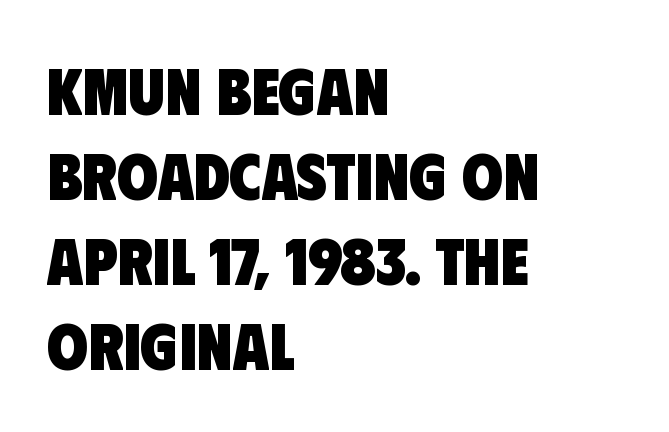
The image shows 66 px heavy, condensed sans-serif type; set left-aligned, normal line spacing (1.29x), normal letter spacing, not underlined; low stroke contrast and a large x-height.
